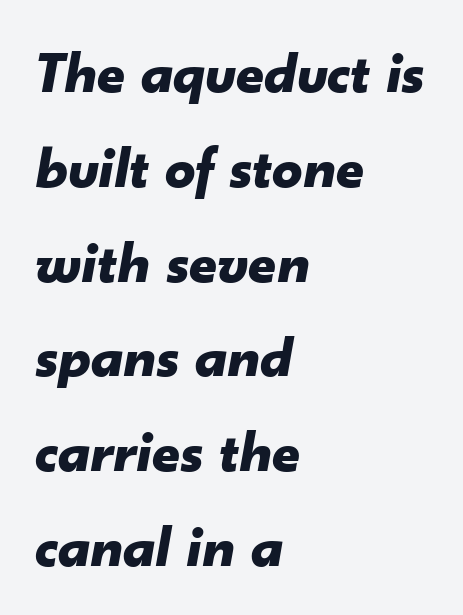
{"italic": "yes", "lean": "right", "slant_degrees": 10, "bold": "yes", "weight": "bold", "width": "normal", "stroke_contrast": "low", "x_height": "small", "monospaced": "no", "underline": "no", "align": "left", "line_spacing": "normal", "line_spacing_ratio": 1.58, "letter_spacing": "normal", "letter_spacing_em": 0.0, "glyph_px": 60}
